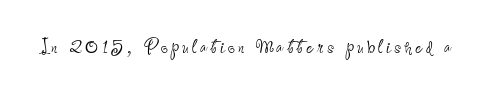
Q: Is the text bold? A: No.
Q: Is the text italic (slanted)? A: Yes.
Q: Is the text underlined? A: No.
